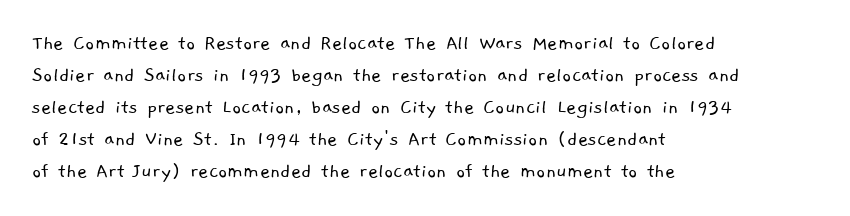
{"bold": "no", "underline": "no", "align": "left", "line_spacing": "normal", "line_spacing_ratio": 1.46, "letter_spacing": "normal", "letter_spacing_em": 0.0, "glyph_px": 22}
